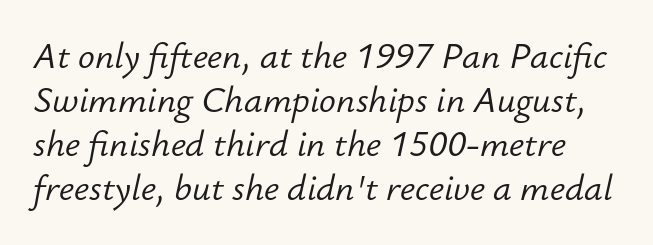
{"italic": "yes", "lean": "right", "slant_degrees": 12, "bold": "no", "weight": "light", "width": "normal", "stroke_contrast": "low", "x_height": "small", "monospaced": "no", "underline": "no", "line_spacing": "normal", "line_spacing_ratio": 1.26, "letter_spacing": "normal", "letter_spacing_em": 0.0, "glyph_px": 35}
